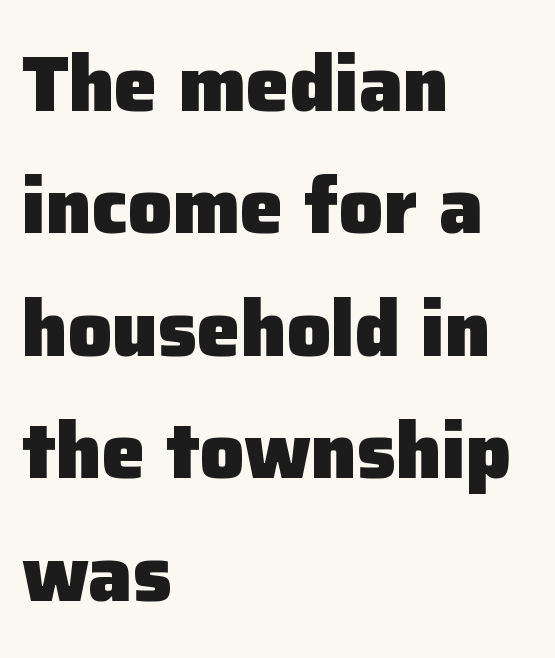
Unmarked baselines from the first word to the last. Check where the strokes stop: nothing finishes them off — pure sans. The horizontal fit of the characters is conventional and even. Its strokes are broad and dark, the hallmark of bold type.
